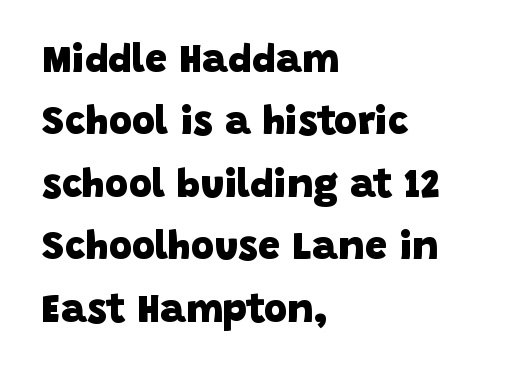
{"serif": "no", "bold": "yes", "weight": "heavy", "width": "normal", "stroke_contrast": "low", "x_height": "large", "monospaced": "no", "underline": "no", "align": "left", "line_spacing": "normal", "line_spacing_ratio": 1.56, "letter_spacing": "normal", "letter_spacing_em": 0.0, "glyph_px": 40}
